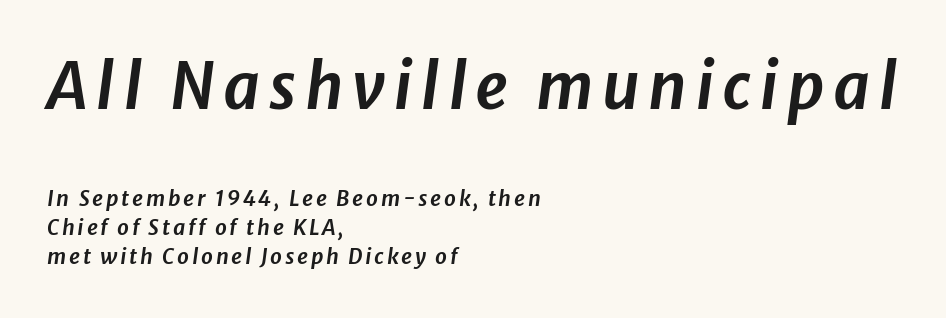
{"italic": "yes", "lean": "right", "slant_degrees": 8, "width": "normal", "stroke_contrast": "low", "x_height": "medium", "monospaced": "no", "underline": "no", "align": "left", "line_spacing": "normal", "line_spacing_ratio": 1.39, "larger_block": "first", "size_ratio": 3.0, "glyph_px": 63}
